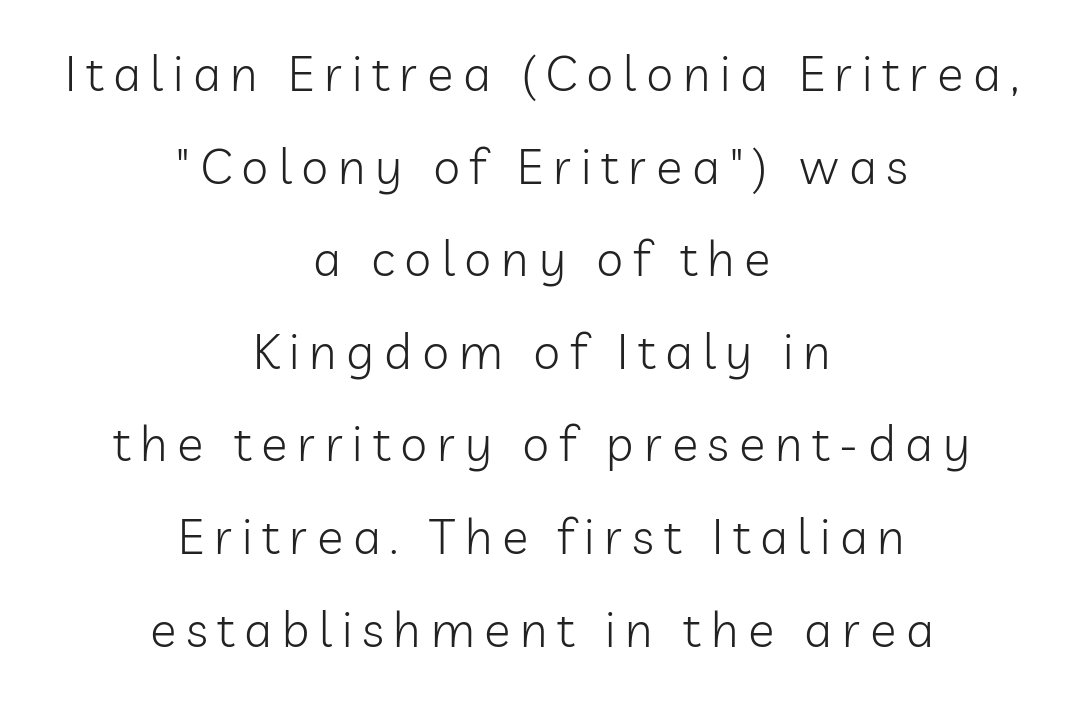
Q: Is the text bold? A: No.
Q: Is the text italic (slanted)? A: No, it is upright.
Q: Is the typeface a serif or a sans-serif typeface? A: Sans-serif.
Q: Is the text underlined? A: No.
Q: How is the paragraph aligned? A: Centered.
Q: Is the spacing between letters normal or unusually wide? A: Unusually wide.
Q: Width (condensed, normal, or wide)? A: Normal.
Q: Stroke contrast? A: Low.
Q: x-height? A: Medium.
Q: Monospaced? A: No.
